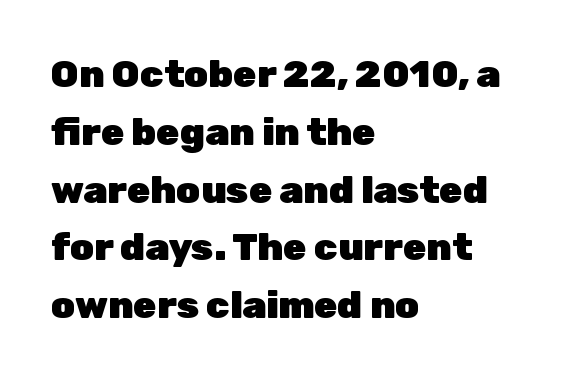
Q: Is the text bold? A: Yes.
Q: Is the text italic (slanted)? A: No, it is upright.
Q: Is the typeface a serif or a sans-serif typeface? A: Sans-serif.
Q: Is the text underlined? A: No.
Q: How is the paragraph aligned? A: Left-aligned.
Q: Is the spacing between letters normal or unusually wide? A: Normal.
Q: Is the spacing between lines tight, normal or loose? A: Normal.
Q: Width (condensed, normal, or wide)? A: Normal.
Q: Stroke contrast? A: Low.
Q: x-height? A: Medium.
Q: Monospaced? A: No.
